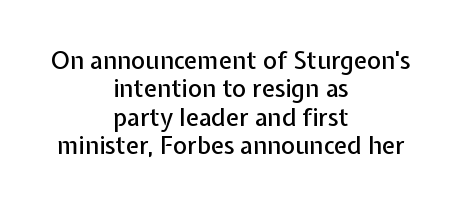
Q: Is the text italic (slanted)? A: No, it is upright.
Q: Is the text underlined? A: No.
Q: How is the paragraph aligned? A: Centered.
Q: Is the spacing between letters normal or unusually wide? A: Normal.
